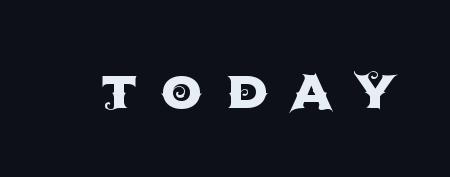
The text was rendered using a sans face with plain stroke endings. Varying glyph widths throughout — classic text-font behaviour. Someone cranked the tracking dial way up on this one. It's the straight-up-and-down kind of type. Check the space under the baseline: it is left empty.
